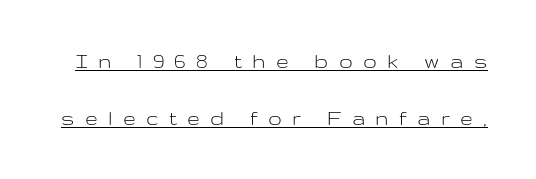
Q: Is the text bold? A: No.
Q: Is the text italic (slanted)? A: No, it is upright.
Q: Is the text underlined? A: Yes.
Q: Is the spacing between letters normal or unusually wide? A: Unusually wide.
Q: Is the spacing between lines tight, normal or loose? A: Loose.
